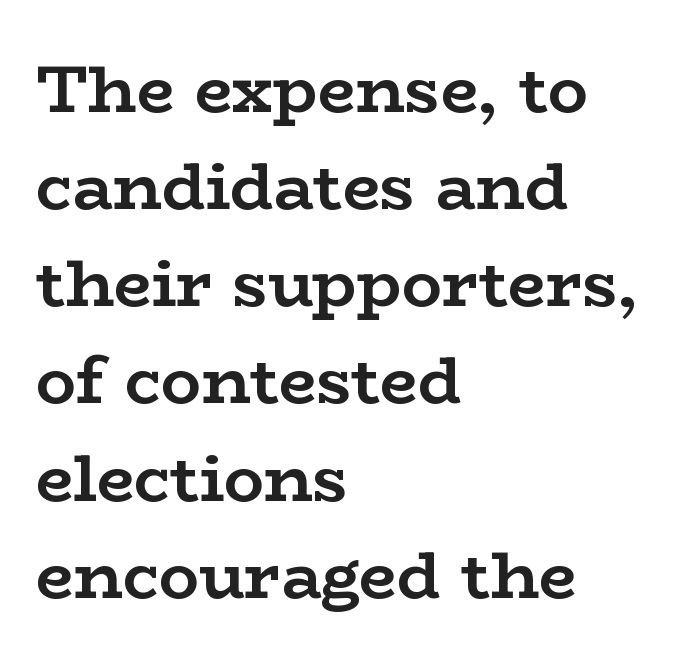
Q: Is the text bold? A: Yes.
Q: Is the text italic (slanted)? A: No, it is upright.
Q: Is the typeface a serif or a sans-serif typeface? A: Serif.
Q: Is the text underlined? A: No.
Q: How is the paragraph aligned? A: Left-aligned.
Q: Is the spacing between letters normal or unusually wide? A: Normal.
Q: Is the spacing between lines tight, normal or loose? A: Normal.
Q: Width (condensed, normal, or wide)? A: Wide.
Q: Stroke contrast? A: Low.
Q: x-height? A: Medium.
Q: Monospaced? A: No.
